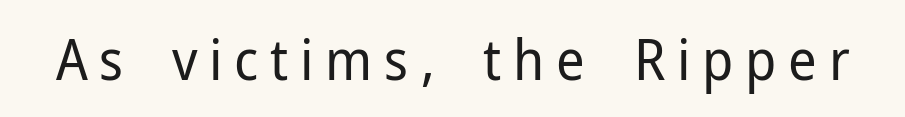
Rule under the text: the space is simply empty. This rendering widens character spacing well past its baseline value. No italicization has been applied; the sample stays upright. Each stroke keeps to a modest, everyday thickness or less. Is this a fixed-width face? No — the glyphs have proportional, varying widths. The rendering shows plain stroke endings on the letterforms — a sans-serif design.
